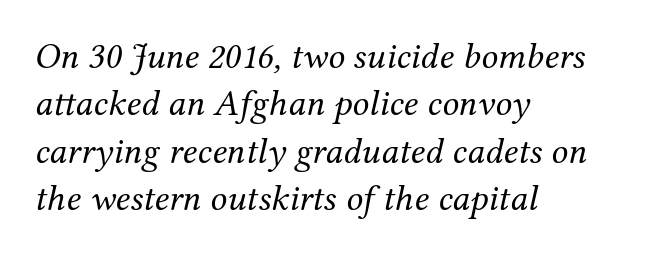
{"serif": "yes", "italic": "yes", "lean": "right", "slant_degrees": 12, "bold": "no", "weight": "regular", "width": "normal", "stroke_contrast": "medium", "x_height": "medium", "monospaced": "no", "underline": "no", "align": "left", "line_spacing": "normal", "line_spacing_ratio": 1.28, "letter_spacing": "normal", "letter_spacing_em": 0.0, "glyph_px": 37}
